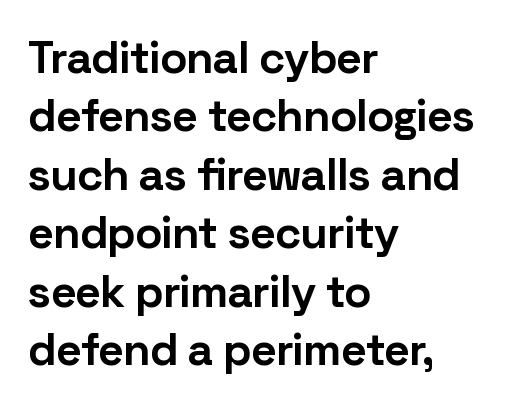
{"serif": "no", "italic": "no", "bold": "yes", "weight": "bold", "width": "normal", "stroke_contrast": "low", "x_height": "medium", "monospaced": "no", "underline": "no", "align": "left", "line_spacing": "normal", "line_spacing_ratio": 1.3, "letter_spacing": "normal", "letter_spacing_em": 0.0, "glyph_px": 45}
